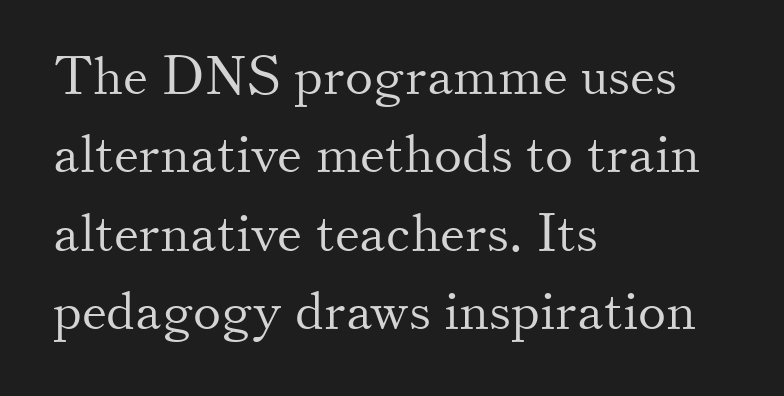
Is this a sans? No — the strokes have serifs. Each letter keeps its own natural width here, so spacing adapts to shape. The rag falls on the right side of this text block. Standard letterfit; no display-style spreading of the glyphs. A light-to-regular cut is what we see here. The vertical gap from one line to the next is medium.
